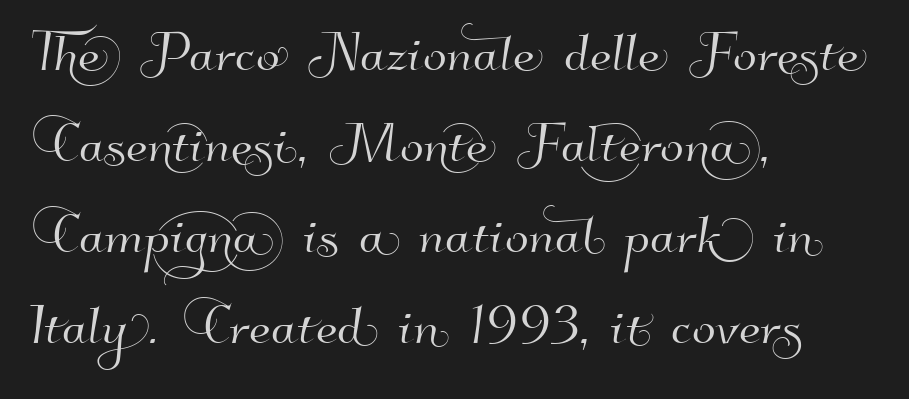
The image shows 70 px sans-serif type; set left-aligned, normal line spacing (1.3x), normal letter spacing, not underlined; high stroke contrast and a small x-height.
